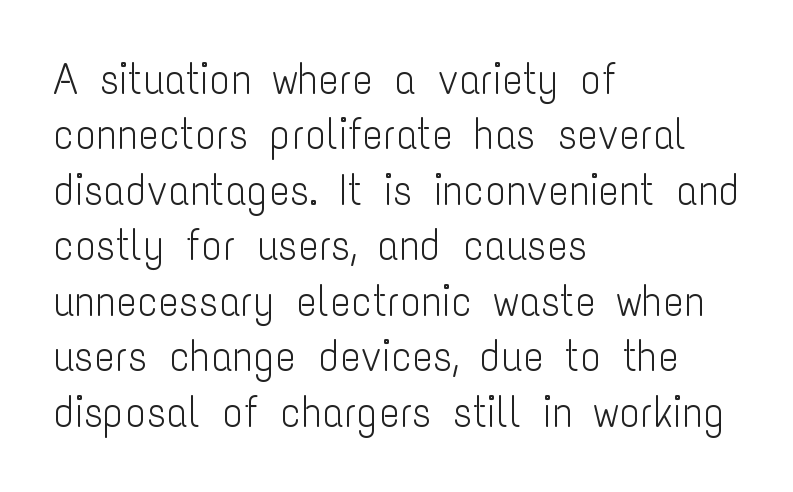
The rendering uses natural spacing where letterforms have individual widths. Is the type heavy? It reads as light-to-regular instead. The text was rendered using a sans face with plain stroke endings. The passage shown is not underscored anywhere. No italicization has been applied; the sample stays upright. Students, observe: this is what conventionally led text looks like.
